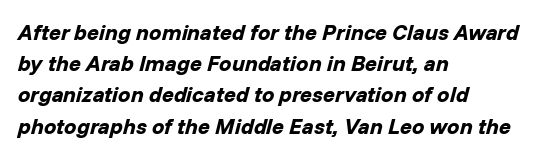
The image shows 22 px bold type, italic (leaning right); set left-aligned, normal line spacing (1.42x), normal letter spacing, not underlined.
